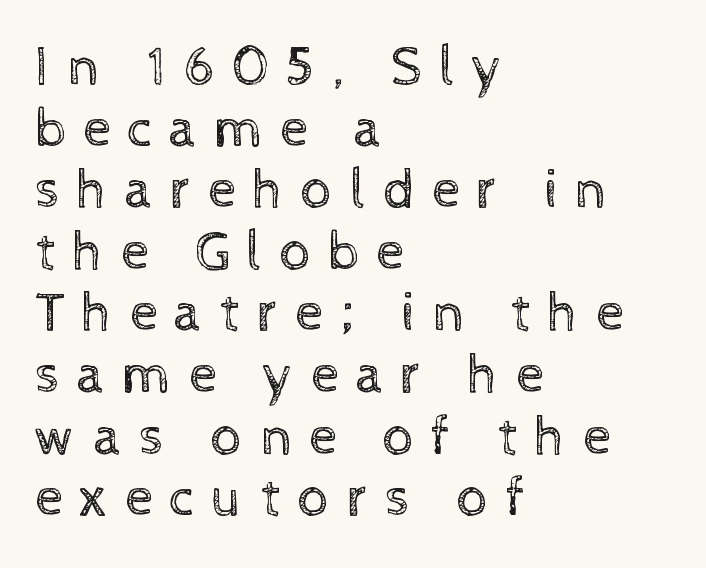
Glyph-to-glyph distance is far greater than everyday printed text. The setting favours the left margin, as ordinary paragraphs usually do. Varying glyph widths throughout — classic text-font behaviour. In terms of posture, this sample is upright.
